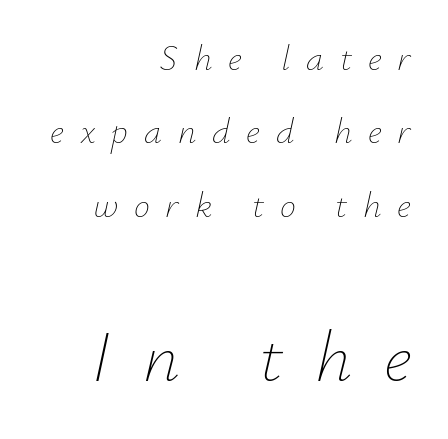
The image shows 72 px thin type, italic (leaning right); set right-aligned, loose line spacing (2.04x), unusually wide letter spacing (+0.44 em), not underlined; the second (bottom) block is 2.0x larger; low stroke contrast and a small x-height.
